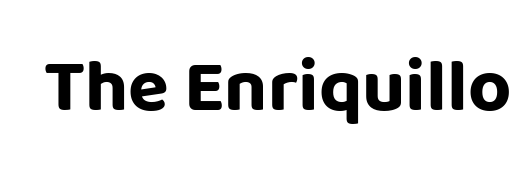
Q: Is the text bold? A: Yes.
Q: Is the text italic (slanted)? A: No, it is upright.
Q: Is the typeface a serif or a sans-serif typeface? A: Sans-serif.
Q: Is the text underlined? A: No.
Q: Is the spacing between letters normal or unusually wide? A: Normal.
Q: Width (condensed, normal, or wide)? A: Normal.
Q: Stroke contrast? A: Low.
Q: x-height? A: Large.
Q: Monospaced? A: No.
